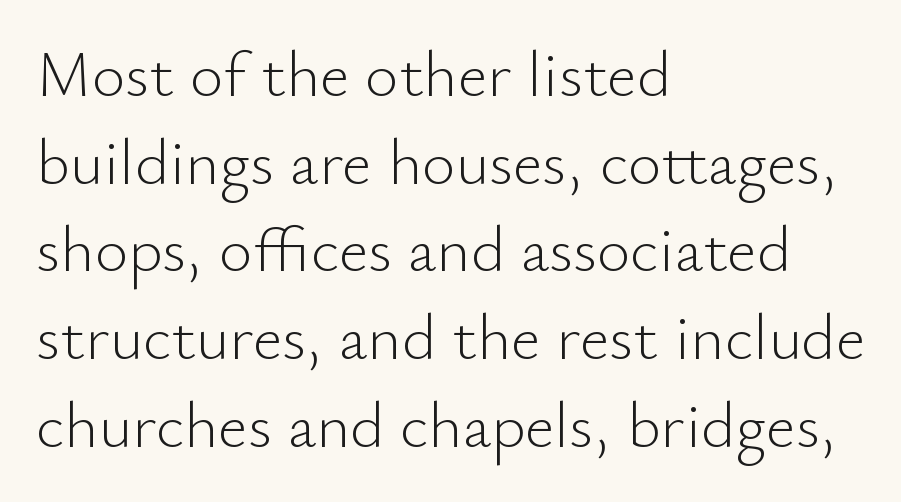
The letters stand upright; this is a roman face. This is sans-serif lettering, the kind often seen on screens and signage. Honestly, there is no underline to notice here at all. Varying glyph widths throughout — classic text-font behaviour.
